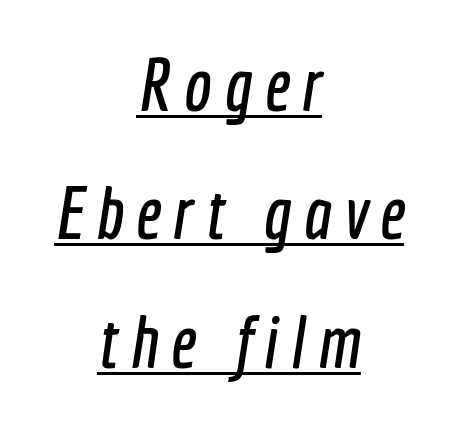
These lines are rendered in a variable-pitch font. Horizontal alignment here is central, giving a formal, balanced look. Each letter's strokes conclude bluntly, with no projecting serifs. The face used here appears with an underline applied.
